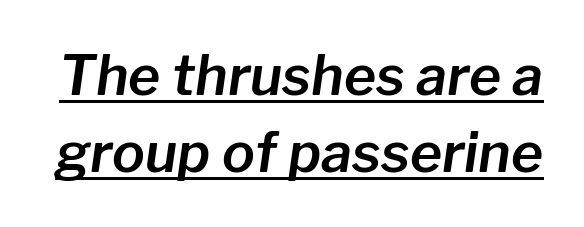
{"italic": "yes", "lean": "right", "slant_degrees": 8, "width": "normal", "stroke_contrast": "low", "x_height": "medium", "monospaced": "no", "underline": "yes", "line_spacing": "normal", "line_spacing_ratio": 1.4, "letter_spacing": "normal", "letter_spacing_em": 0.0, "glyph_px": 55}
